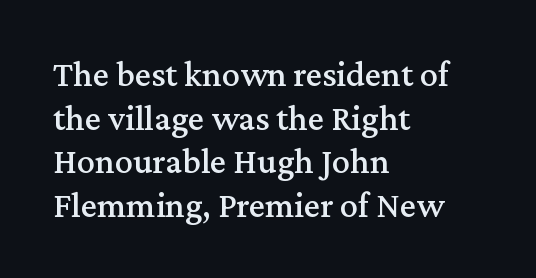
{"serif": "yes", "italic": "no", "width": "normal", "stroke_contrast": "medium", "x_height": "medium", "monospaced": "no", "underline": "no", "align": "left", "line_spacing_ratio": 1.21, "letter_spacing": "normal", "letter_spacing_em": 0.0, "glyph_px": 36}
